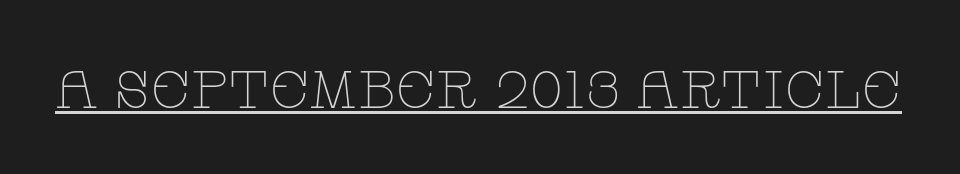
Q: Is the text bold? A: No.
Q: Is the text italic (slanted)? A: No, it is upright.
Q: Is the typeface a serif or a sans-serif typeface? A: Serif.
Q: Is the text underlined? A: Yes.
Q: Is the spacing between letters normal or unusually wide? A: Normal.
Q: Width (condensed, normal, or wide)? A: Wide.
Q: Stroke contrast? A: Low.
Q: x-height? A: Large.
Q: Monospaced? A: No.
